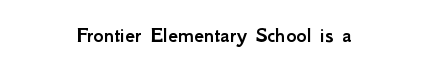
{"italic": "no", "underline": "no", "align": "center", "letter_spacing": "normal", "letter_spacing_em": 0.0, "glyph_px": 22}
